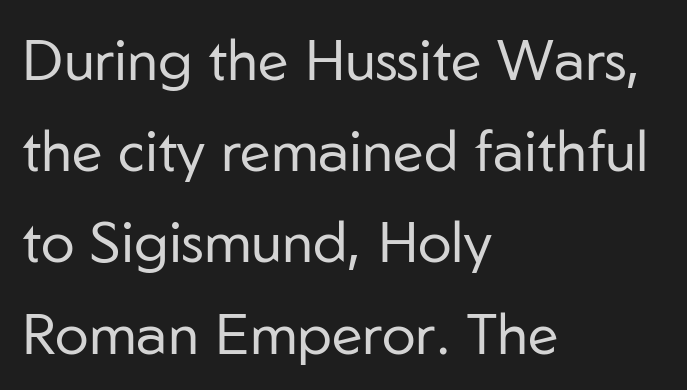
These lines are rendered in a variable-pitch font. Visually the block forms a straight wall on the left and a jagged coastline on the right. Leading matches the norm, producing a regular column. The area under the type is left untouched. No extra tracking has been applied to these lines.
